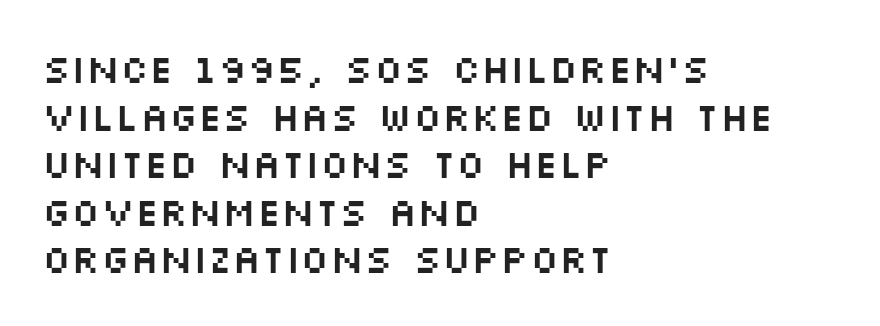
Q: Is the text italic (slanted)? A: No, it is upright.
Q: Is the typeface a serif or a sans-serif typeface? A: Sans-serif.
Q: Is the text underlined? A: No.
Q: How is the paragraph aligned? A: Left-aligned.
Q: Is the spacing between letters normal or unusually wide? A: Normal.
Q: Width (condensed, normal, or wide)? A: Wide.
Q: Stroke contrast? A: Medium.
Q: x-height? A: Large.
Q: Monospaced? A: No.
